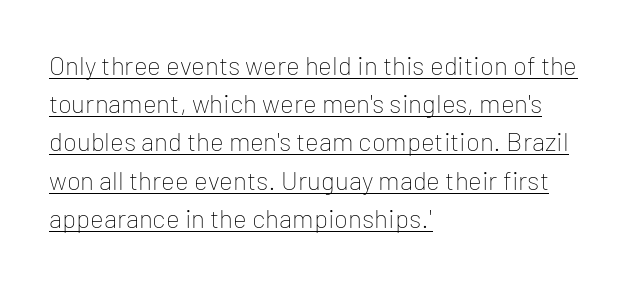
The image shows 26 px text type, upright; set left-aligned, normal line spacing (1.47x), normal letter spacing, underlined.
